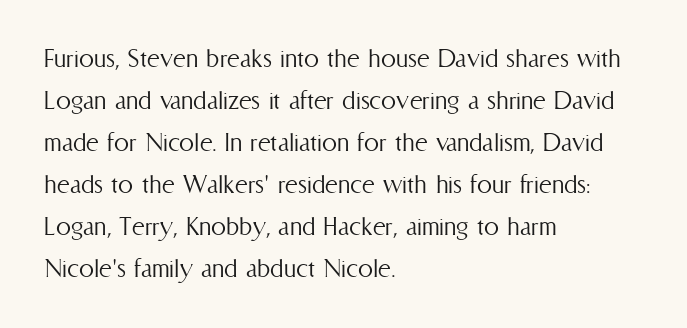
The image shows 30 px light, condensed type, upright; set left-aligned, normal line spacing (1.4x), normal letter spacing, not underlined; medium stroke contrast and a medium x-height.
